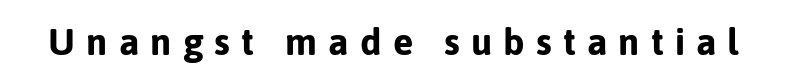
Look at the tracking — it's clearly loosened, letters drifting apart. Serif or sans? Sans — the stroke terminals are bare. No italicization has been applied; the sample stays upright. Caption: bold face, heavy strokes. The passage shown is not underscored anywhere.
